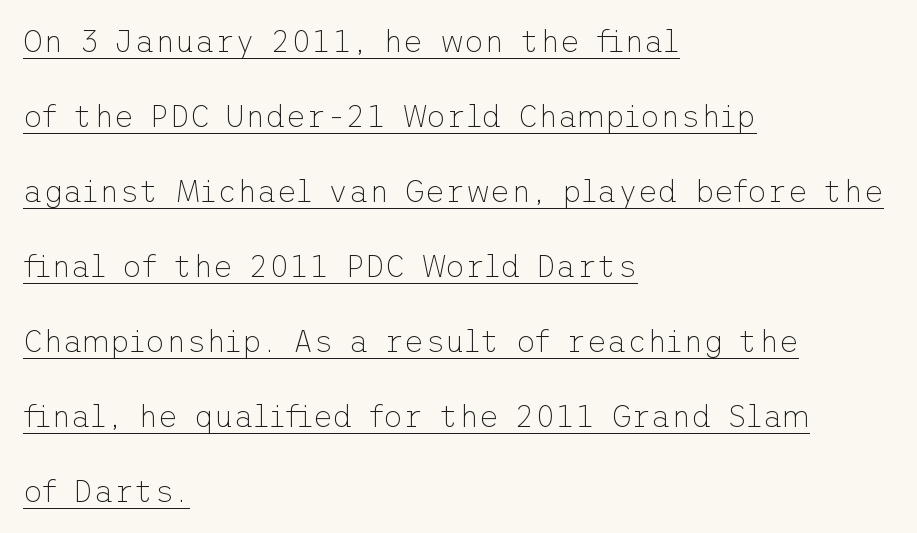
The image shows 31 px thin sans-serif type, upright; set left-aligned, loose line spacing (2.42x), normal letter spacing, underlined; low stroke contrast and a medium x-height.
